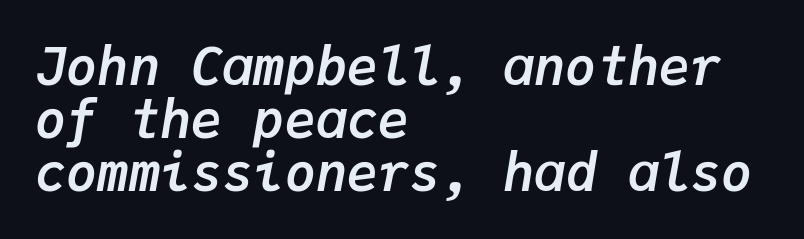
The image shows 52 px semibold type, italic (leaning right), monospaced; set left-aligned, tight line spacing (1.02x), normal letter spacing, not underlined; low stroke contrast and a medium x-height.
